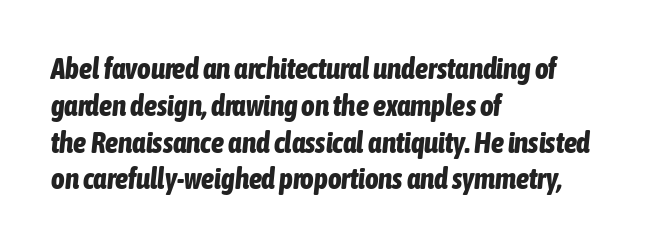
{"italic": "yes", "lean": "right", "slant_degrees": 6, "bold": "yes", "weight": "bold", "width": "condensed", "stroke_contrast": "low", "x_height": "medium", "monospaced": "no", "underline": "no", "align": "left", "line_spacing": "normal", "line_spacing_ratio": 1.27, "letter_spacing": "normal", "letter_spacing_em": 0.0, "glyph_px": 29}
